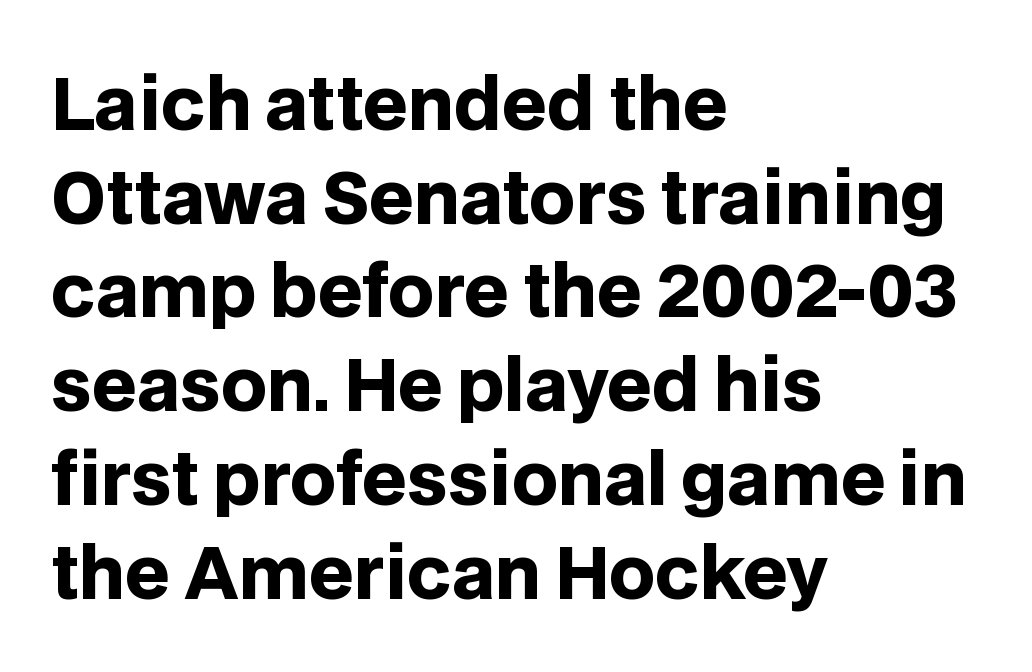
A dark, heavy texture on the line: the type is bold. Type style note: lacks serifs. These lines sit exactly where default settings would place them. You could call the tracking neutral — neither tight nor loose. The font's upright variant was chosen for this text. Looks like regular typesetting: each glyph gets only the width it needs.
